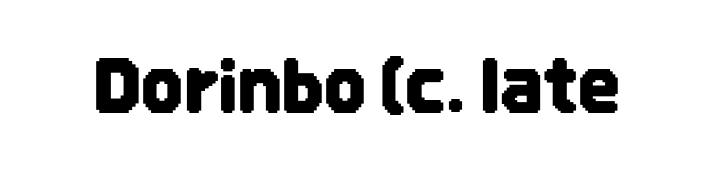
{"serif": "no", "italic": "no", "width": "condensed", "stroke_contrast": "low", "x_height": "large", "monospaced": "no", "underline": "no", "letter_spacing": "normal", "letter_spacing_em": 0.0, "glyph_px": 73}
